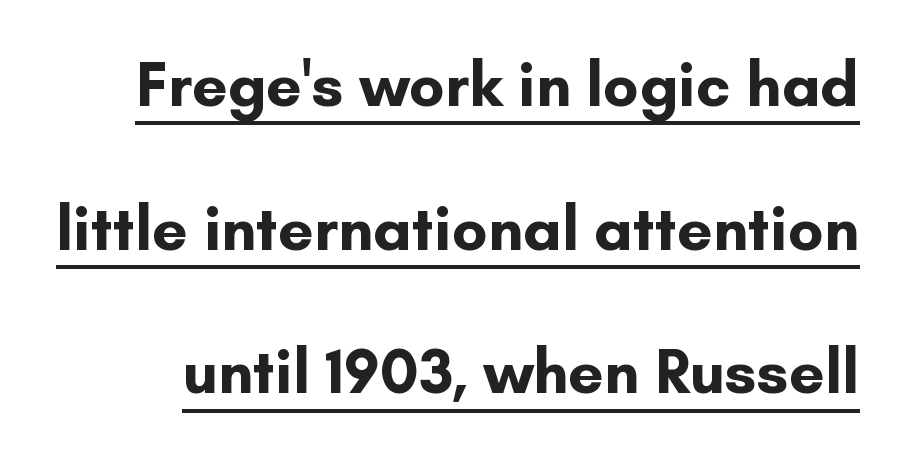
Q: Is the text bold? A: Yes.
Q: Is the text italic (slanted)? A: No, it is upright.
Q: Is the typeface a serif or a sans-serif typeface? A: Sans-serif.
Q: Is the text underlined? A: Yes.
Q: Is the spacing between letters normal or unusually wide? A: Normal.
Q: Is the spacing between lines tight, normal or loose? A: Loose.
Q: Width (condensed, normal, or wide)? A: Normal.
Q: Stroke contrast? A: Low.
Q: x-height? A: Small.
Q: Monospaced? A: No.
